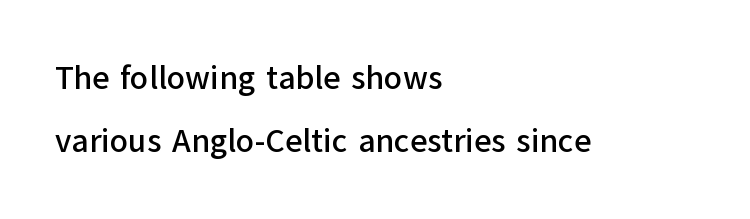
The image shows 33 px sans-serif type, upright; set left-aligned, loose line spacing (1.9x), normal letter spacing, not underlined; low stroke contrast and a medium x-height.
